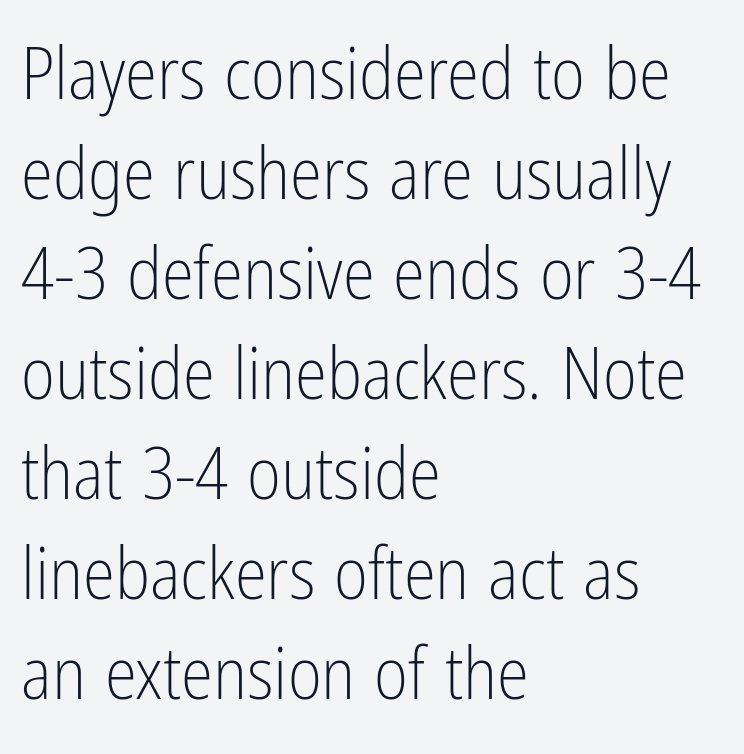
The image shows 73 px light, condensed sans-serif type, upright; set left-aligned, normal line spacing (1.37x), normal letter spacing, not underlined; low stroke contrast and a medium x-height.
